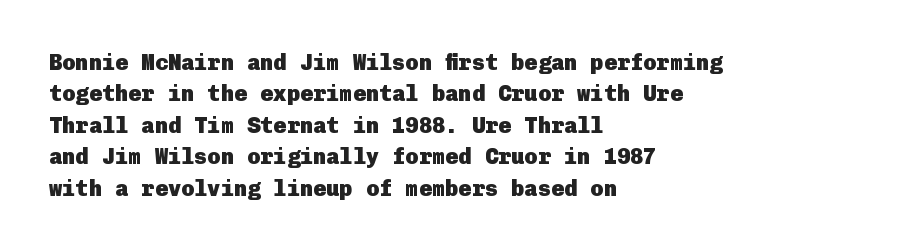
{"italic": "no", "bold": "yes", "underline": "no", "align": "left", "line_spacing": "normal", "line_spacing_ratio": 1.43, "letter_spacing": "normal", "letter_spacing_em": 0.0, "glyph_px": 22}
